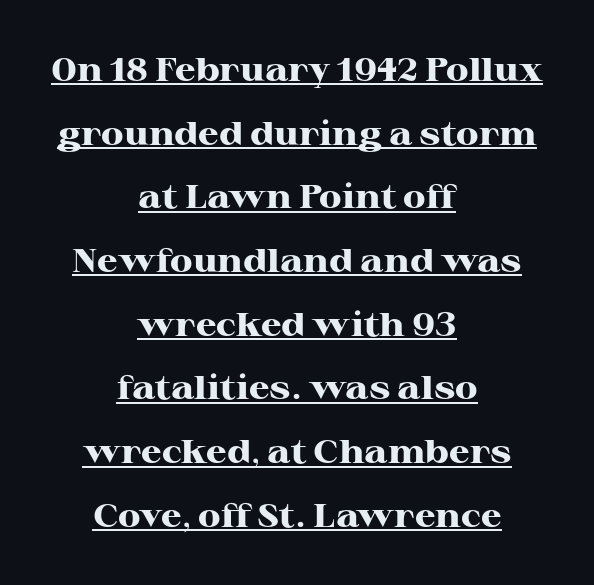
The characters display serif detailing at their extremities. Stroke thickness is high; the sample reads as a true bold. Every character sits straight up, as roman type does. The rendering uses a large line-height, opening up the rows. The whitespace from short lines is split evenly between both sides.
